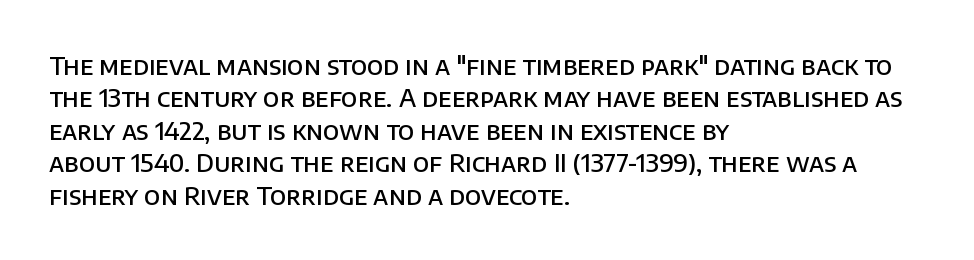
The type is set solid horizontally, with unmodified tracking. Check the space under the baseline: it is left empty. In terms of weight, the rendering is demibold, just under bold. This is the regular roman posture of the typeface.
